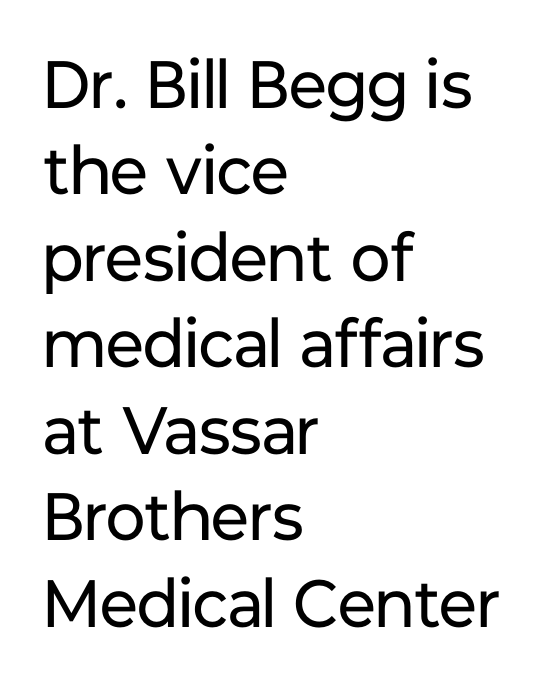
{"serif": "no", "italic": "no", "bold": "no", "weight": "regular", "width": "normal", "stroke_contrast": "low", "x_height": "medium", "monospaced": "no", "underline": "no", "align": "left", "line_spacing": "normal", "line_spacing_ratio": 1.29, "letter_spacing": "normal", "letter_spacing_em": 0.0, "glyph_px": 67}
